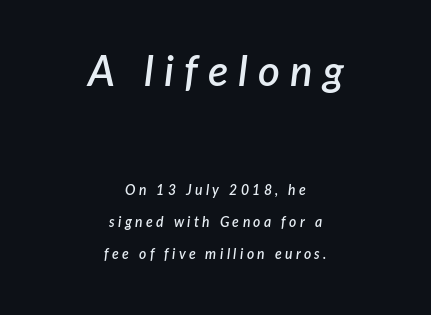
Q: Is the text bold? A: Semi-bold.
Q: Is the text italic (slanted)? A: Yes, it leans right by about 7 degrees.
Q: Is the text underlined? A: No.
Q: How is the paragraph aligned? A: Centered.
Q: Is the spacing between letters normal or unusually wide? A: Unusually wide.
Q: Is the spacing between lines tight, normal or loose? A: Loose.
Q: Which block of text is set in a larger size, the first (top) or the second (bottom)? A: The first (top) one.
Q: Width (condensed, normal, or wide)? A: Normal.
Q: Stroke contrast? A: Low.
Q: x-height? A: Medium.
Q: Monospaced? A: No.
